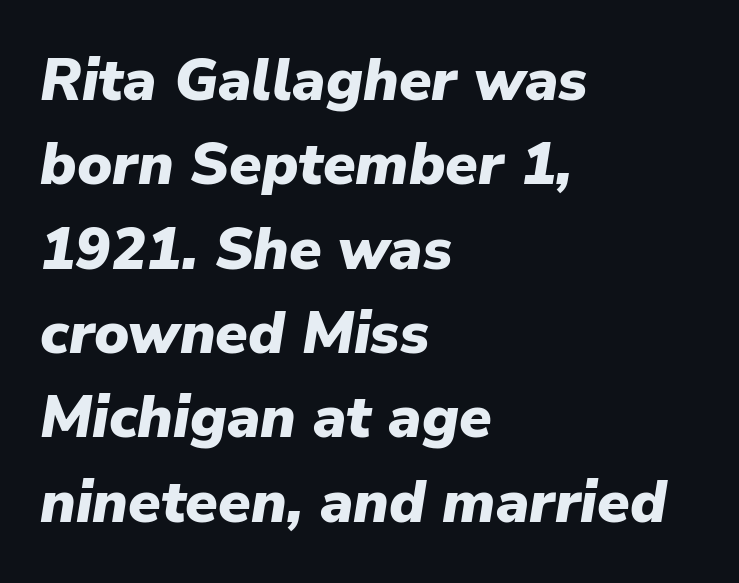
Q: Is the text bold? A: Yes.
Q: Is the text italic (slanted)? A: Yes, it leans right by about 9 degrees.
Q: Is the text underlined? A: No.
Q: How is the paragraph aligned? A: Left-aligned.
Q: Is the spacing between letters normal or unusually wide? A: Normal.
Q: Is the spacing between lines tight, normal or loose? A: Normal.
Q: Width (condensed, normal, or wide)? A: Normal.
Q: Stroke contrast? A: Low.
Q: x-height? A: Medium.
Q: Monospaced? A: No.
